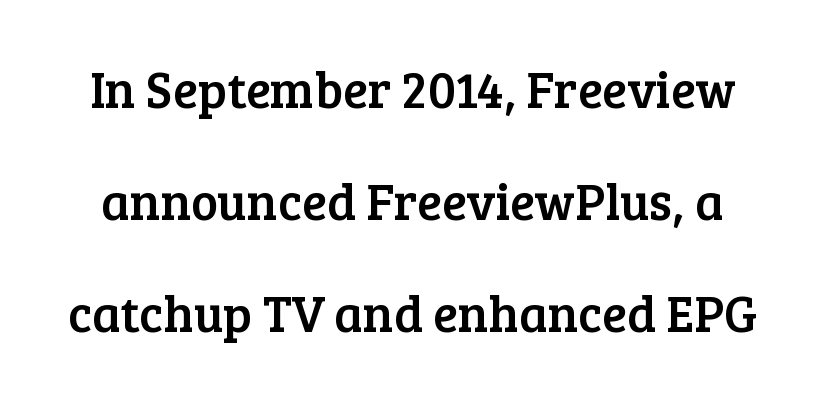
Stroke terminals: seriffed. The space beneath each line is pristine and unruled. The passage shown stacks its lines with a broad gap. Honestly, the letter spacing is just normal — you wouldn't notice it. Character widths vary here, with narrow letters taking less room than wide ones. Do the letters lean? They stand straight.
